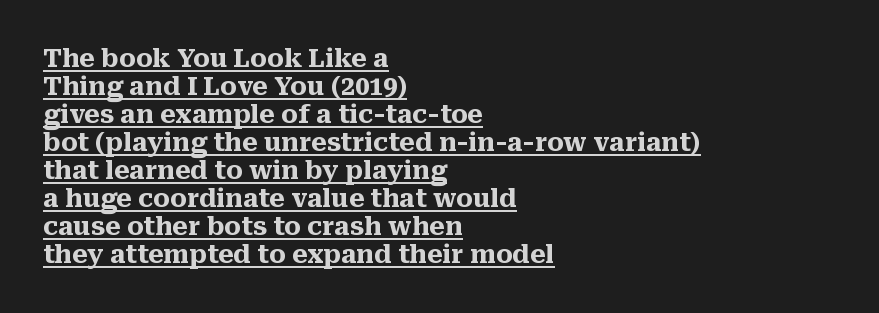
Q: Is the text bold? A: Yes.
Q: Is the text italic (slanted)? A: No, it is upright.
Q: Is the text underlined? A: Yes.
Q: How is the paragraph aligned? A: Left-aligned.
Q: Is the spacing between letters normal or unusually wide? A: Normal.
Q: Is the spacing between lines tight, normal or loose? A: Tight.
